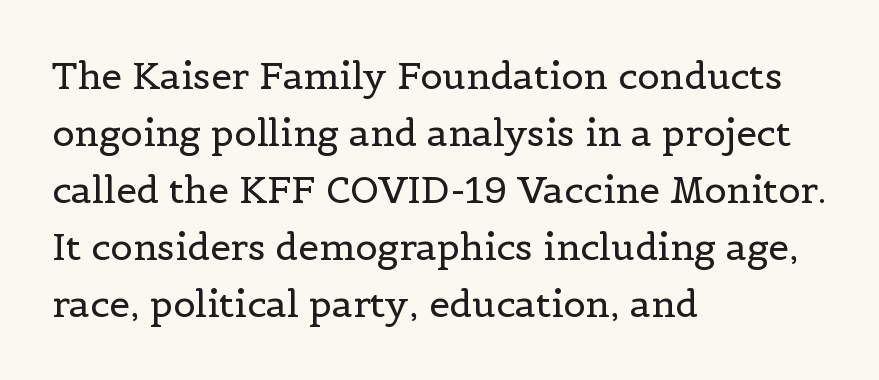
{"serif": "yes", "italic": "no", "bold": "no", "weight": "regular", "width": "normal", "x_height": "medium", "monospaced": "no", "underline": "no", "align": "left", "line_spacing": "normal", "line_spacing_ratio": 1.54, "letter_spacing": "normal", "letter_spacing_em": 0.0, "glyph_px": 37}
